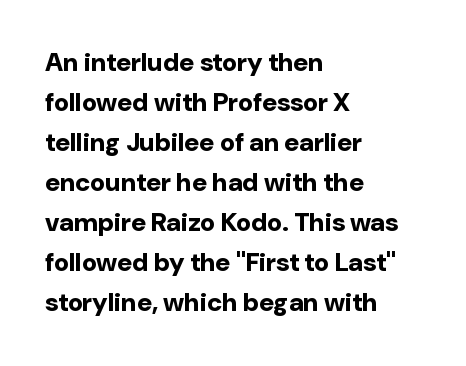
The letterforms sit shoulder to shoulder at normal distance. If you measured baseline to baseline, you'd find a middling distance. The specimen omits any rule beneath the text block's lines. These lines stack with their left ends in a neat column.
